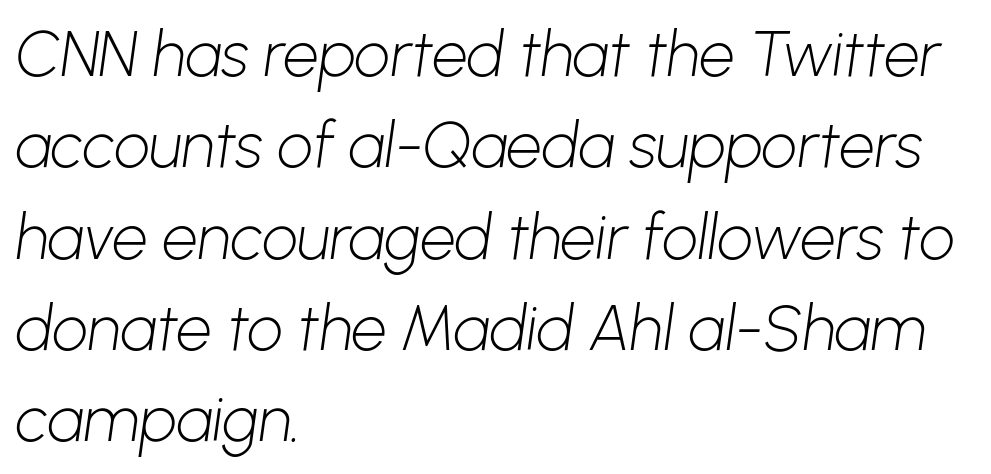
The image shows 63 px light sans-serif type; set left-aligned, normal line spacing (1.45x), normal letter spacing, not underlined; low stroke contrast and a medium x-height.
